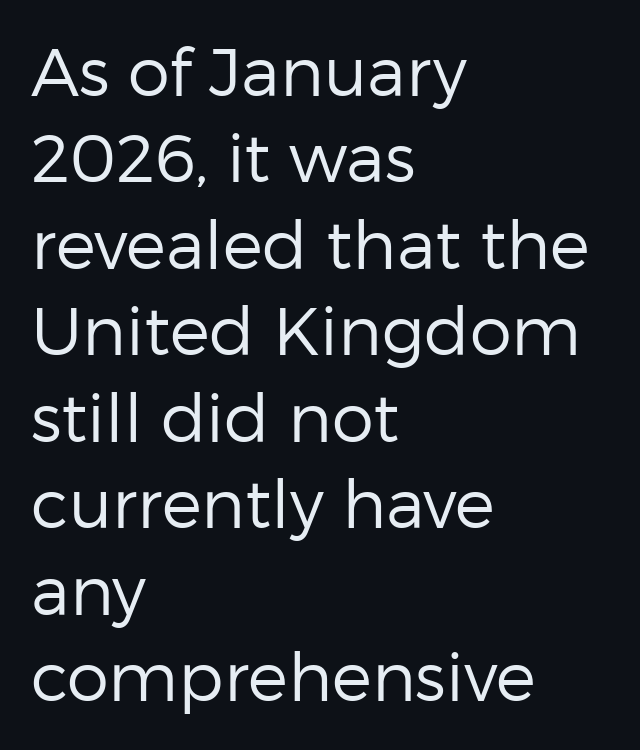
{"serif": "no", "italic": "no", "bold": "no", "weight": "regular", "width": "normal", "stroke_contrast": "low", "x_height": "medium", "monospaced": "no", "underline": "no", "align": "left", "line_spacing": "normal", "line_spacing_ratio": 1.29, "letter_spacing": "normal", "letter_spacing_em": 0.0, "glyph_px": 67}
